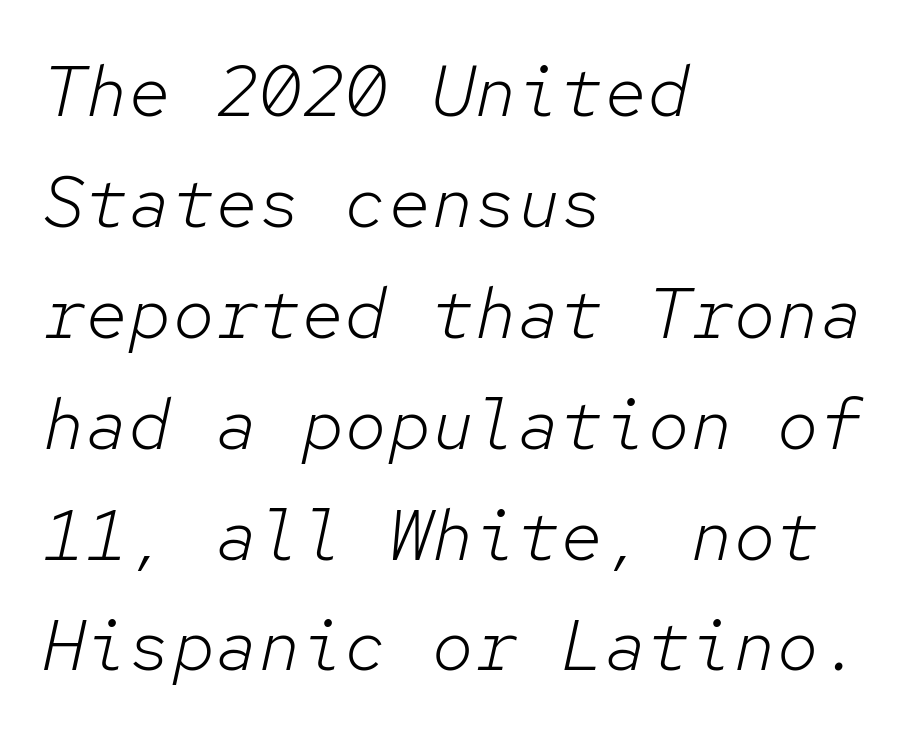
Has an underline been added? It has not. The gaps between neighbouring characters are ordinary and unremarkable. Observe the lean: these are italic letterforms. Regular leading. On a weight scale, this lands at 450 or below. A student would call this left alignment; a typographer would say flush left, rag right.
